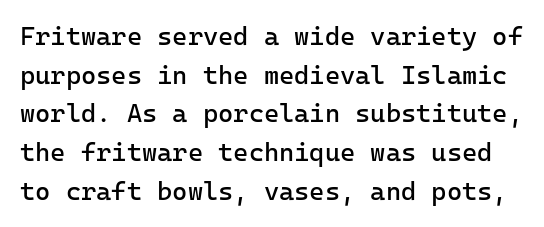
The image shows 26 px text type, upright; set normal line spacing (1.49x), normal letter spacing, not underlined.
